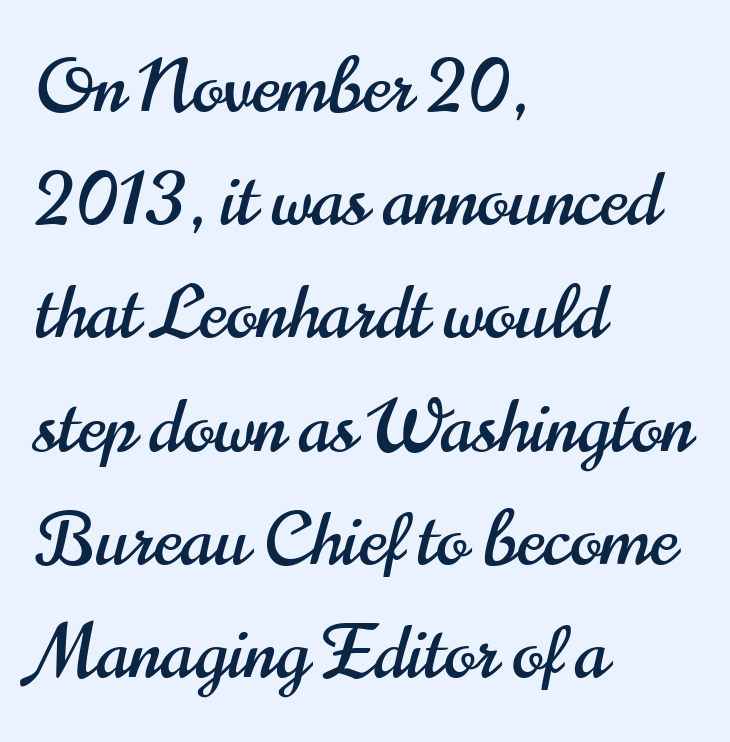
Q: Is the text italic (slanted)? A: Yes.
Q: Is the typeface a serif or a sans-serif typeface? A: Sans-serif.
Q: Is the text underlined? A: No.
Q: How is the paragraph aligned? A: Left-aligned.
Q: Is the spacing between letters normal or unusually wide? A: Normal.
Q: Is the spacing between lines tight, normal or loose? A: Normal.
Q: Width (condensed, normal, or wide)? A: Condensed.
Q: Stroke contrast? A: High.
Q: x-height? A: Small.
Q: Monospaced? A: No.
